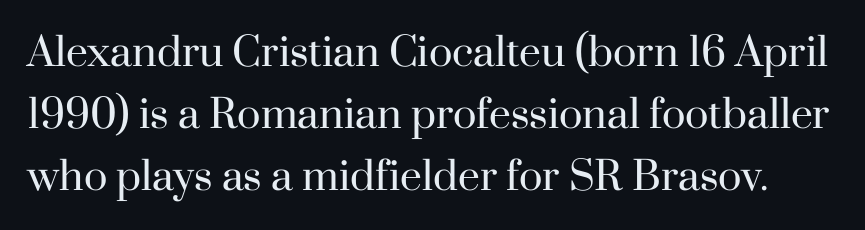
The image shows 39 px regular-weight serif type, upright; set normal line spacing (1.59x), normal letter spacing, not underlined; high stroke contrast and a small x-height.
